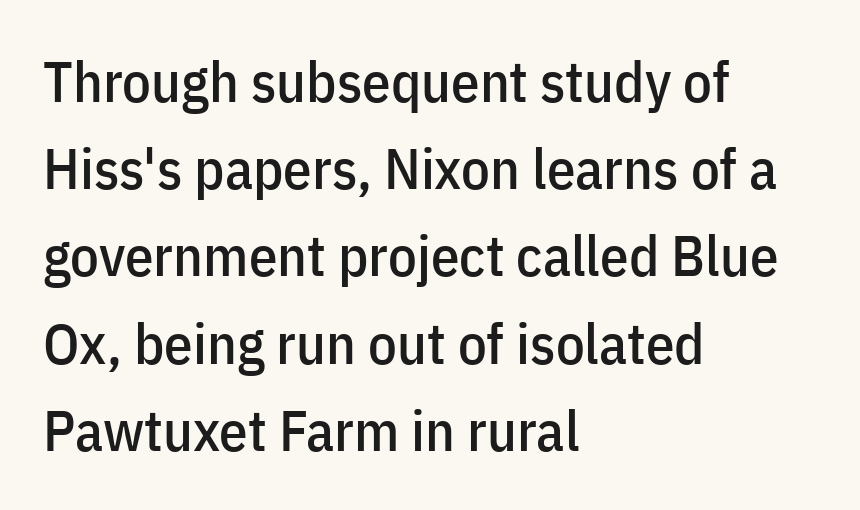
The image shows 57 px condensed sans-serif type, upright; set left-aligned, normal line spacing (1.53x), normal letter spacing, not underlined; low stroke contrast and a medium x-height.
